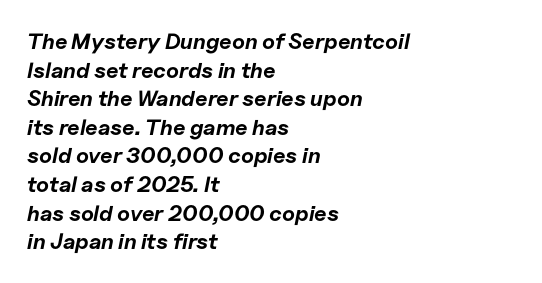
The image shows 22 px bold type, italic (leaning right); set left-aligned, normal line spacing (1.3x), normal letter spacing, not underlined.
